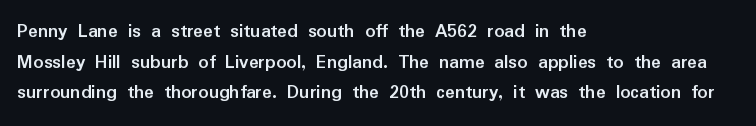
Q: Is the text bold? A: Yes.
Q: Is the text italic (slanted)? A: No, it is upright.
Q: Is the text underlined? A: No.
Q: How is the paragraph aligned? A: Left-aligned.
Q: Is the spacing between letters normal or unusually wide? A: Normal.
Q: Is the spacing between lines tight, normal or loose? A: Normal.
